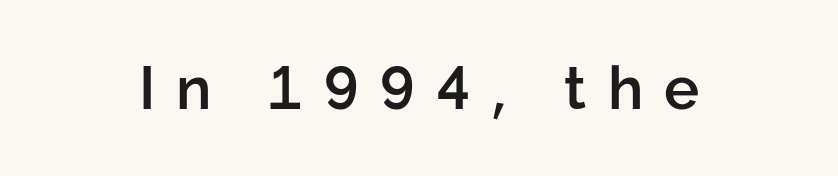
Q: Is the text bold? A: Semi-bold.
Q: Is the text italic (slanted)? A: No, it is upright.
Q: Is the typeface a serif or a sans-serif typeface? A: Sans-serif.
Q: Is the text underlined? A: No.
Q: Is the spacing between letters normal or unusually wide? A: Unusually wide.
Q: Width (condensed, normal, or wide)? A: Normal.
Q: Stroke contrast? A: Low.
Q: x-height? A: Medium.
Q: Monospaced? A: No.
